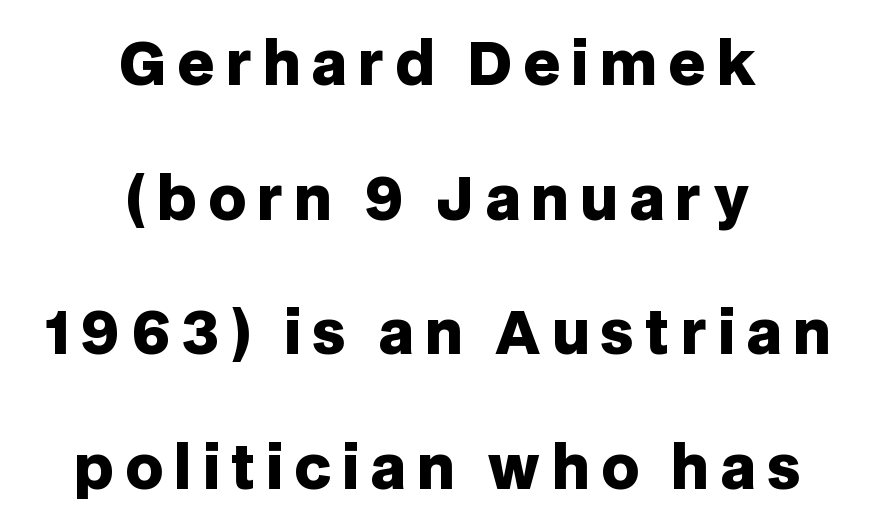
Any mark beneath the type? The region is blank. Interline gaps are noticeably wide in this sample. Notice how the passage keeps no hard edge, just a central spine. This rendering employs a face without finishing strokes, i.e., a sans-serif. Emphasis by weight is at full strength: bold.
